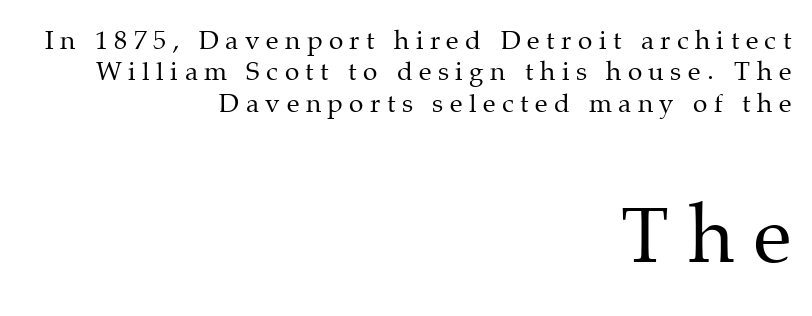
Q: Is the text bold? A: No.
Q: Is the text italic (slanted)? A: No, it is upright.
Q: Is the typeface a serif or a sans-serif typeface? A: Serif.
Q: Is the text underlined? A: No.
Q: How is the paragraph aligned? A: Right-aligned.
Q: Is the spacing between letters normal or unusually wide? A: Unusually wide.
Q: Which block of text is set in a larger size, the first (top) or the second (bottom)? A: The second (bottom) one.
Q: Width (condensed, normal, or wide)? A: Normal.
Q: Stroke contrast? A: Medium.
Q: x-height? A: Medium.
Q: Monospaced? A: No.
